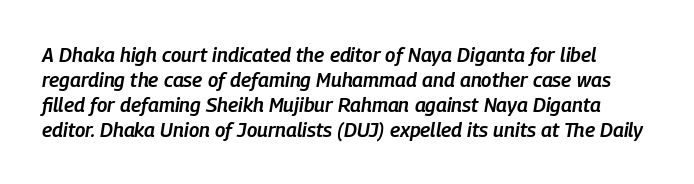
{"italic": "yes", "lean": "right", "slant_degrees": 9, "bold": "semi", "underline": "no", "line_spacing": "normal", "line_spacing_ratio": 1.25, "letter_spacing": "normal", "letter_spacing_em": 0.0, "glyph_px": 20}
